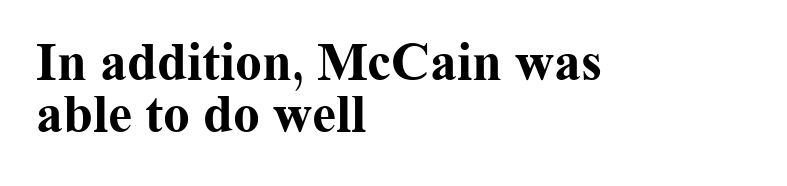
{"serif": "yes", "italic": "no", "bold": "yes", "weight": "bold", "width": "normal", "stroke_contrast": "medium", "x_height": "medium", "monospaced": "no", "underline": "no", "align": "left", "line_spacing": "tight", "line_spacing_ratio": 0.96, "letter_spacing": "normal", "letter_spacing_em": 0.0, "glyph_px": 54}
